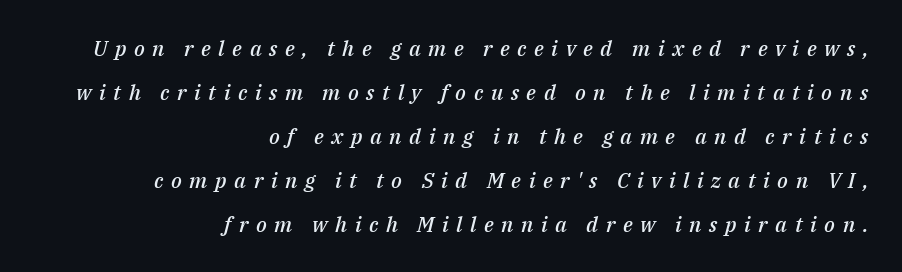
Anything drawn beneath the words? Only blank space. I'd describe the lettering as semibold — firm but not a full bold. Leading: increased. The ragged edge is on the left, which tells us the setting is flush right. Rendered with sloped, italic letterforms. Characters follow at a spacing far wider than the type designer built in.
